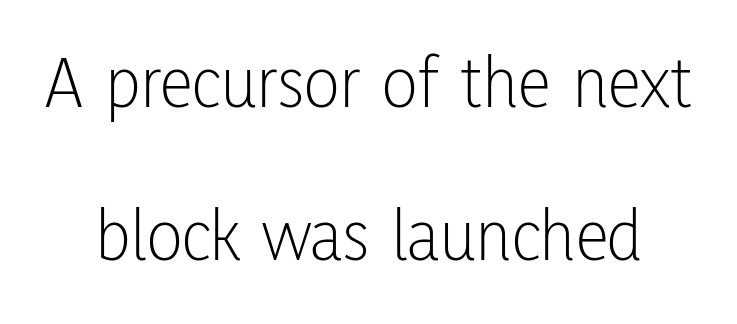
{"serif": "no", "italic": "no", "bold": "no", "weight": "light", "width": "condensed", "stroke_contrast": "low", "x_height": "medium", "monospaced": "no", "underline": "no", "line_spacing": "loose", "line_spacing_ratio": 2.04, "letter_spacing": "normal", "letter_spacing_em": 0.0, "glyph_px": 75}
